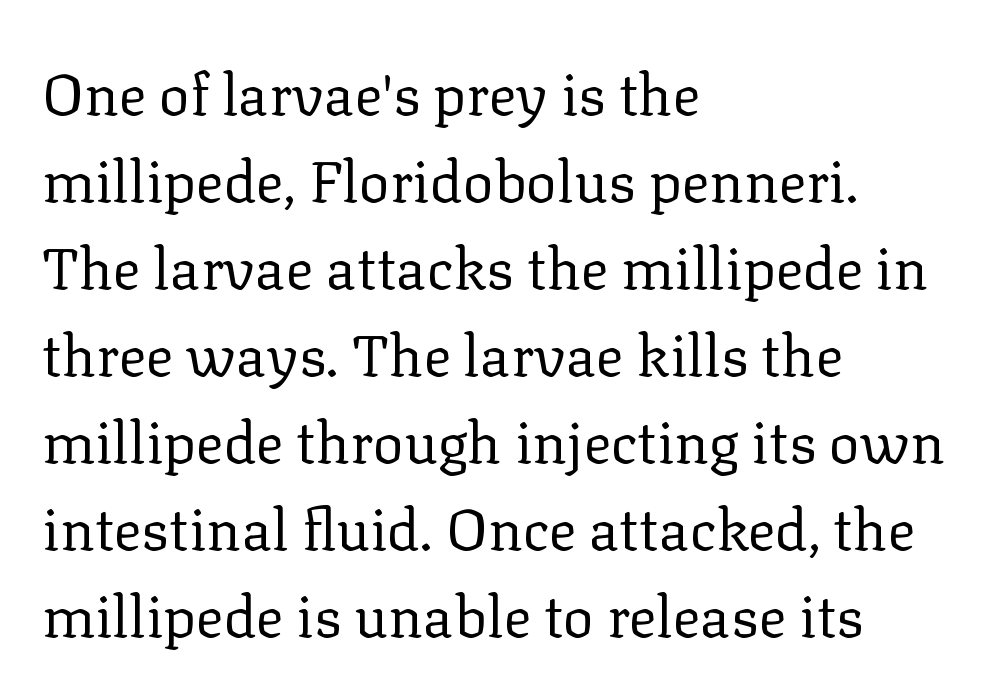
Q: Is the text bold? A: No.
Q: Is the text italic (slanted)? A: No, it is upright.
Q: Is the typeface a serif or a sans-serif typeface? A: Serif.
Q: Is the text underlined? A: No.
Q: How is the paragraph aligned? A: Left-aligned.
Q: Is the spacing between letters normal or unusually wide? A: Normal.
Q: Is the spacing between lines tight, normal or loose? A: Normal.
Q: Width (condensed, normal, or wide)? A: Normal.
Q: Stroke contrast? A: Low.
Q: x-height? A: Medium.
Q: Monospaced? A: No.
